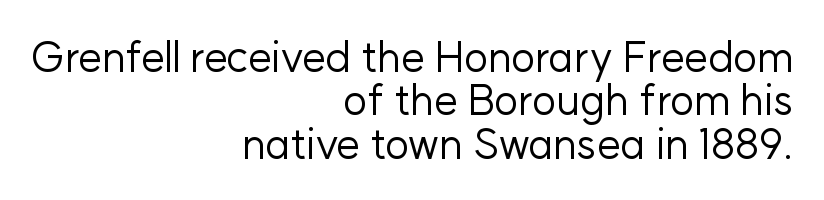
Examine the stroke ends and you'll find no serifs. Is the type heavy? It reads as light-to-regular instead. Horizontal alignment here is rightward, an uncommon choice for prose. The passage shown is not underscored anywhere. Think of a printed novel: that variable character pitch is what you see here.
